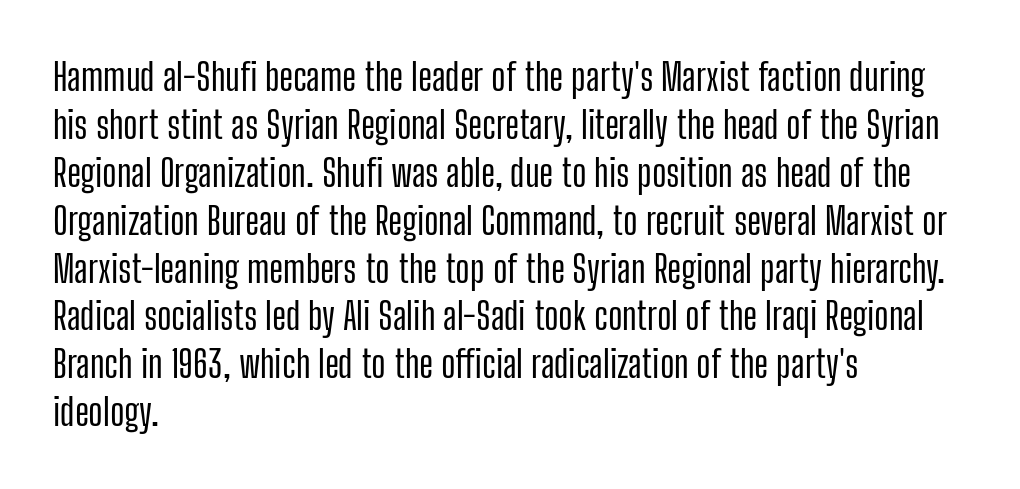
{"serif": "no", "italic": "no", "width": "condensed", "stroke_contrast": "low", "x_height": "medium", "monospaced": "no", "underline": "no", "align": "left", "line_spacing": "normal", "line_spacing_ratio": 1.26, "letter_spacing": "normal", "letter_spacing_em": 0.0, "glyph_px": 38}
